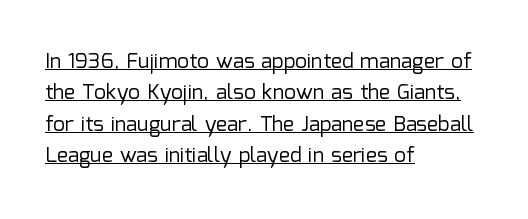
The image shows 21 px text type, upright; set left-aligned, normal line spacing (1.5x), normal letter spacing, underlined.
